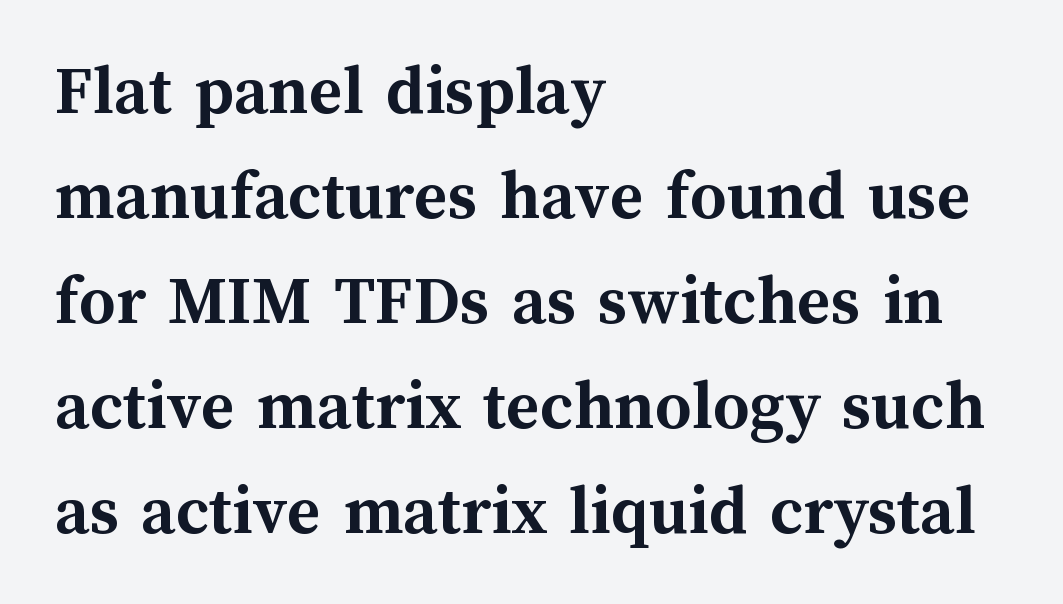
The image shows 72 px semibold type, upright; set left-aligned, normal line spacing (1.46x), normal letter spacing, not underlined; medium stroke contrast and a medium x-height.
